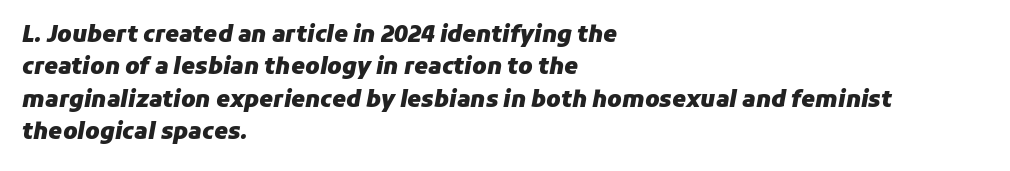
Q: Is the text bold? A: Yes.
Q: Is the text italic (slanted)? A: Yes, it leans right by about 11 degrees.
Q: Is the text underlined? A: No.
Q: How is the paragraph aligned? A: Left-aligned.
Q: Is the spacing between letters normal or unusually wide? A: Normal.
Q: Is the spacing between lines tight, normal or loose? A: Normal.
